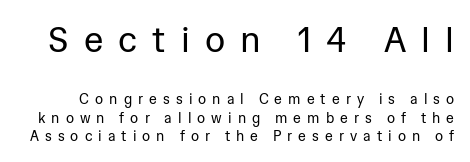
{"serif": "no", "italic": "no", "bold": "no", "weight": "regular", "width": "normal", "stroke_contrast": "low", "x_height": "medium", "monospaced": "no", "underline": "no", "line_spacing": "normal", "line_spacing_ratio": 1.3, "letter_spacing": "wide", "letter_spacing_em": 0.43, "larger_block": "first", "size_ratio": 2.5, "glyph_px": 35}
